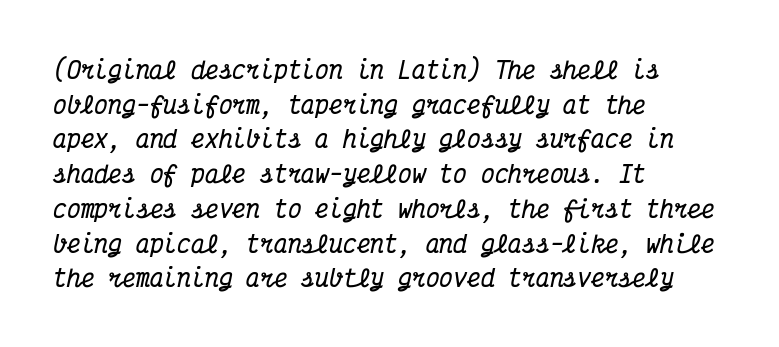
{"italic": "yes", "lean": "right", "slant_degrees": 12, "bold": "yes", "underline": "no", "align": "left", "line_spacing": "normal", "line_spacing_ratio": 1.51, "letter_spacing": "normal", "letter_spacing_em": 0.0, "glyph_px": 23}
